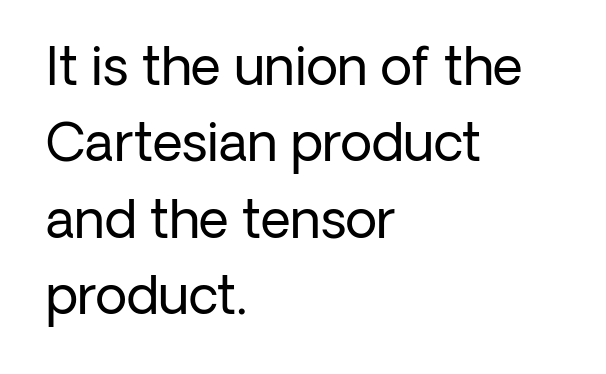
The lettering stays uniformly vertical, giving the passage a roman look. Stroke terminals: plain, sans-serif. Horizontal alignment here is leftward, the default for most running prose. Each word holds together tightly as a unit, with standard inter-letter gaps.
